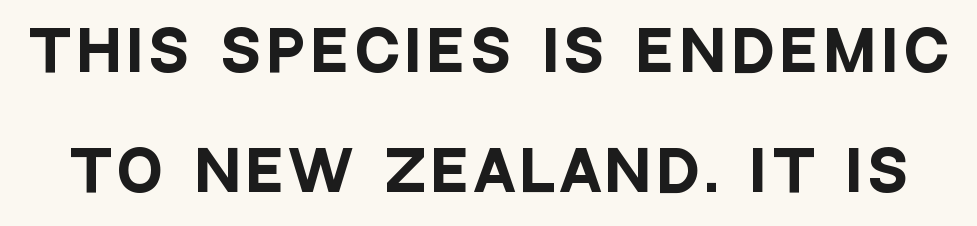
{"serif": "no", "italic": "no", "bold": "yes", "weight": "heavy", "width": "condensed", "stroke_contrast": "low", "x_height": "large", "monospaced": "no", "underline": "no", "line_spacing": "loose", "line_spacing_ratio": 2.22, "glyph_px": 54}
